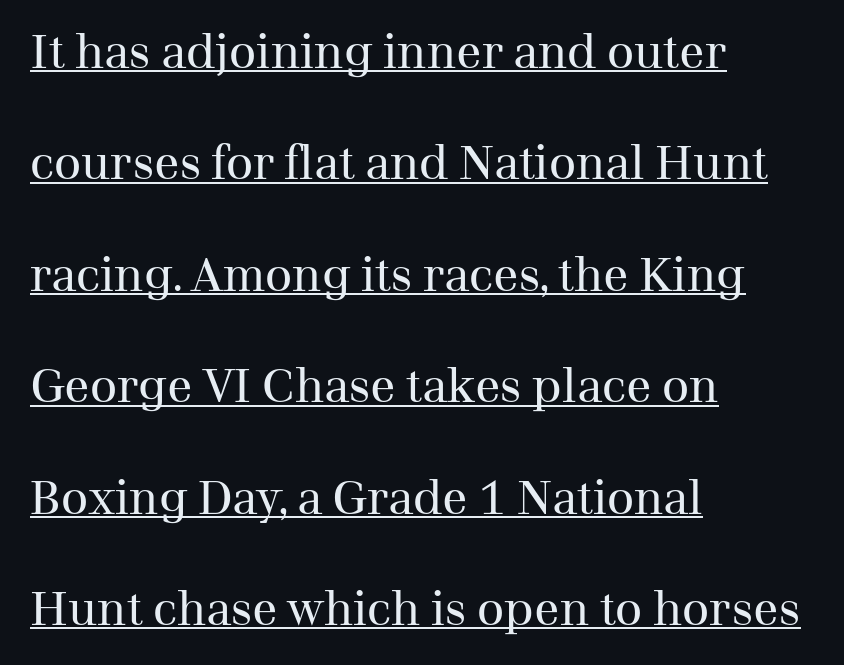
Q: Is the text bold? A: No.
Q: Is the text italic (slanted)? A: No, it is upright.
Q: Is the typeface a serif or a sans-serif typeface? A: Serif.
Q: Is the text underlined? A: Yes.
Q: How is the paragraph aligned? A: Left-aligned.
Q: Is the spacing between letters normal or unusually wide? A: Normal.
Q: Is the spacing between lines tight, normal or loose? A: Loose.
Q: Width (condensed, normal, or wide)? A: Normal.
Q: Stroke contrast? A: Medium.
Q: x-height? A: Medium.
Q: Monospaced? A: No.
